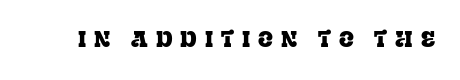
The letters stand straight up with perfectly vertical stems. These lines have a slow, spaced-out rhythm from letter to letter. Unmarked baselines from the first word to the last.
